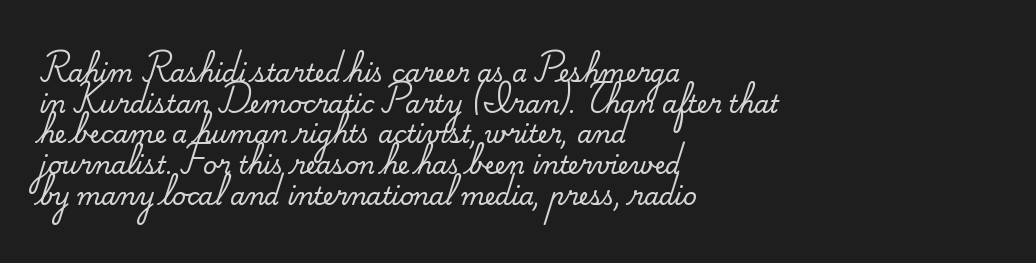
These lines stack with their left ends in a neat column. This sample uses plain, unmodified letter spacing. Rows of type keep a routine distance in the vertical direction. The glyphs are unaccompanied by any horizontal stroke below them.
